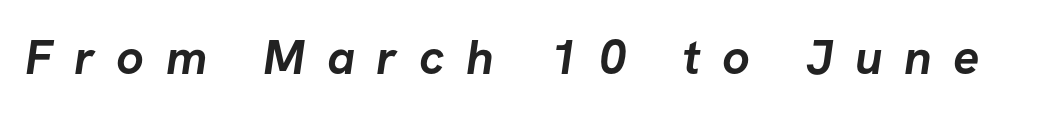
Q: Is the text bold? A: Yes.
Q: Is the typeface a serif or a sans-serif typeface? A: Sans-serif.
Q: Is the text underlined? A: No.
Q: Is the spacing between letters normal or unusually wide? A: Unusually wide.
Q: Width (condensed, normal, or wide)? A: Normal.
Q: Stroke contrast? A: Low.
Q: x-height? A: Medium.
Q: Monospaced? A: No.
